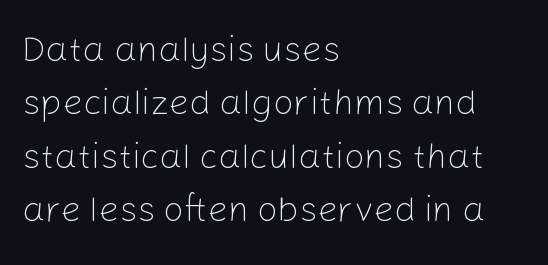
The image shows 36 px light sans-serif type, upright; set left-aligned, normal line spacing (1.48x), normal letter spacing, not underlined; low stroke contrast and a medium x-height.
